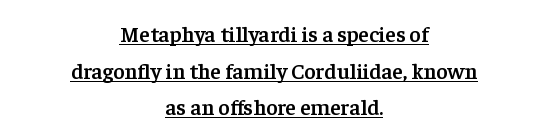
Q: Is the text bold? A: Semi-bold.
Q: Is the text italic (slanted)? A: No, it is upright.
Q: Is the text underlined? A: Yes.
Q: How is the paragraph aligned? A: Centered.
Q: Is the spacing between letters normal or unusually wide? A: Normal.
Q: Is the spacing between lines tight, normal or loose? A: Normal.
